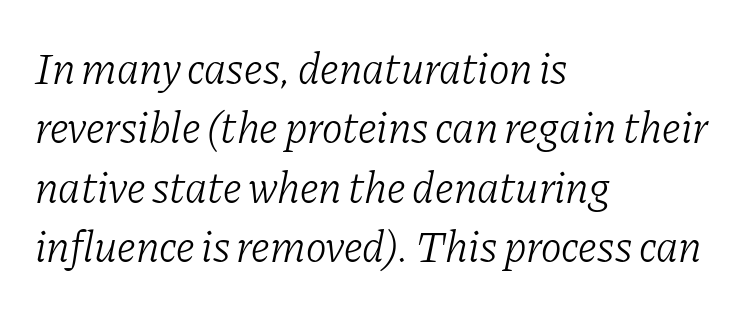
Q: Is the text bold? A: No.
Q: Is the text italic (slanted)? A: Yes, it leans right by about 11 degrees.
Q: Is the typeface a serif or a sans-serif typeface? A: Serif.
Q: Is the text underlined? A: No.
Q: How is the paragraph aligned? A: Left-aligned.
Q: Is the spacing between letters normal or unusually wide? A: Normal.
Q: Is the spacing between lines tight, normal or loose? A: Normal.
Q: Width (condensed, normal, or wide)? A: Normal.
Q: Stroke contrast? A: Low.
Q: x-height? A: Medium.
Q: Monospaced? A: No.
